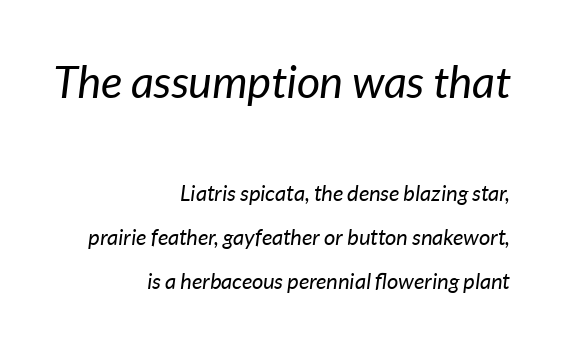
Q: Is the text bold? A: No.
Q: Is the text italic (slanted)? A: Yes, it leans right by about 7 degrees.
Q: Is the text underlined? A: No.
Q: How is the paragraph aligned? A: Right-aligned.
Q: Is the spacing between letters normal or unusually wide? A: Normal.
Q: Is the spacing between lines tight, normal or loose? A: Loose.
Q: Which block of text is set in a larger size, the first (top) or the second (bottom)? A: The first (top) one.
Q: Width (condensed, normal, or wide)? A: Normal.
Q: Stroke contrast? A: Low.
Q: x-height? A: Medium.
Q: Monospaced? A: No.
